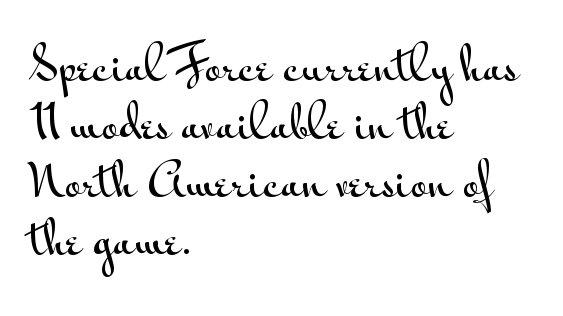
The image shows 46 px wide sans-serif type; set left-aligned, normal line spacing (1.26x), normal letter spacing, not underlined; medium stroke contrast and a small x-height.
